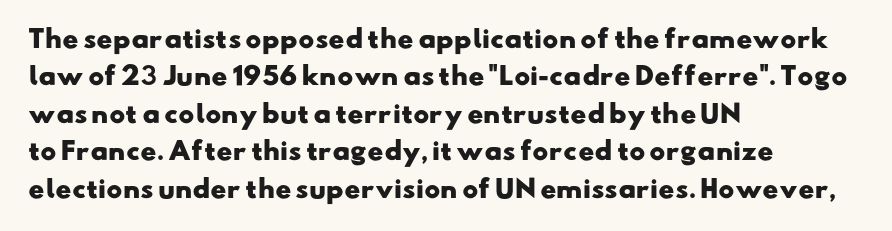
Leading: standard. Plenty of ink on the page — the face is bold. Letter spacing: default. These lines stack with their left ends in a neat column.
